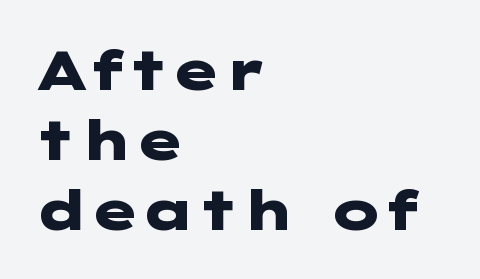
Q: Is the text bold? A: Yes.
Q: Is the text italic (slanted)? A: No, it is upright.
Q: Is the typeface a serif or a sans-serif typeface? A: Sans-serif.
Q: Is the text underlined? A: No.
Q: How is the paragraph aligned? A: Left-aligned.
Q: Is the spacing between letters normal or unusually wide? A: Normal.
Q: Is the spacing between lines tight, normal or loose? A: Normal.
Q: Width (condensed, normal, or wide)? A: Wide.
Q: Stroke contrast? A: Low.
Q: x-height? A: Medium.
